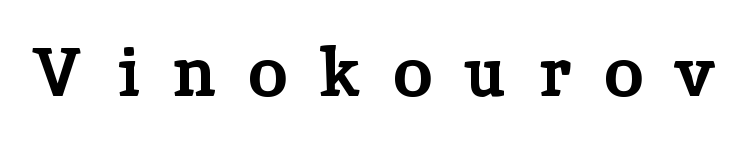
Q: Is the text bold? A: Yes.
Q: Is the text italic (slanted)? A: No, it is upright.
Q: Is the typeface a serif or a sans-serif typeface? A: Serif.
Q: Is the text underlined? A: No.
Q: Is the spacing between letters normal or unusually wide? A: Unusually wide.
Q: Width (condensed, normal, or wide)? A: Normal.
Q: Stroke contrast? A: Low.
Q: x-height? A: Medium.
Q: Monospaced? A: No.
